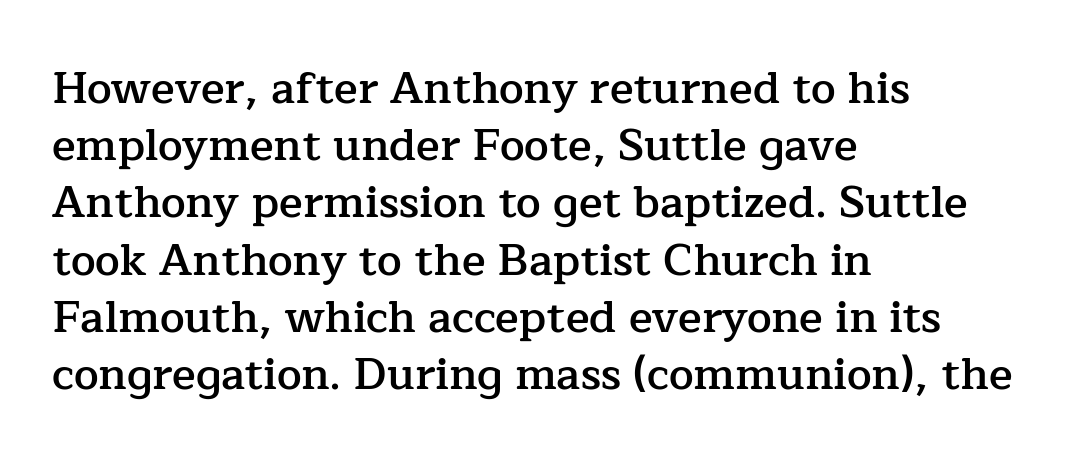
Think of a printed novel: that variable character pitch is what you see here. These lines stack with their left ends in a neat column. This is serif lettering, the kind often seen in printed books. Nobody drew a line under any word here. In terms of letterspacing, this is plain default setting. Leading: standard.
